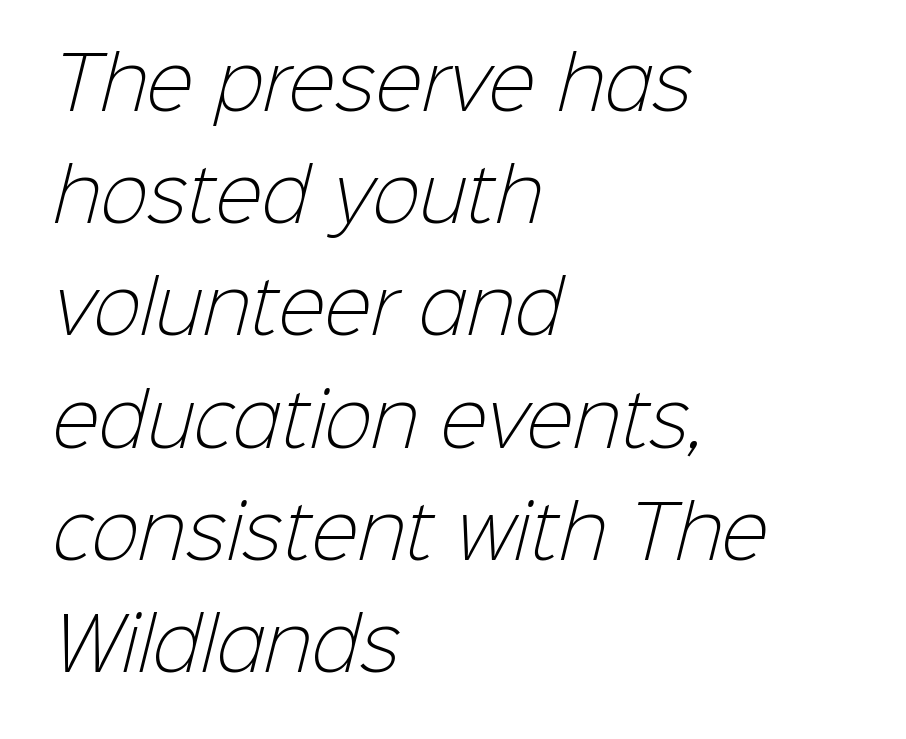
Q: Is the text bold? A: No.
Q: Is the typeface a serif or a sans-serif typeface? A: Sans-serif.
Q: Is the text underlined? A: No.
Q: How is the paragraph aligned? A: Left-aligned.
Q: Is the spacing between letters normal or unusually wide? A: Normal.
Q: Is the spacing between lines tight, normal or loose? A: Normal.
Q: Width (condensed, normal, or wide)? A: Normal.
Q: Stroke contrast? A: Low.
Q: x-height? A: Medium.
Q: Monospaced? A: No.
